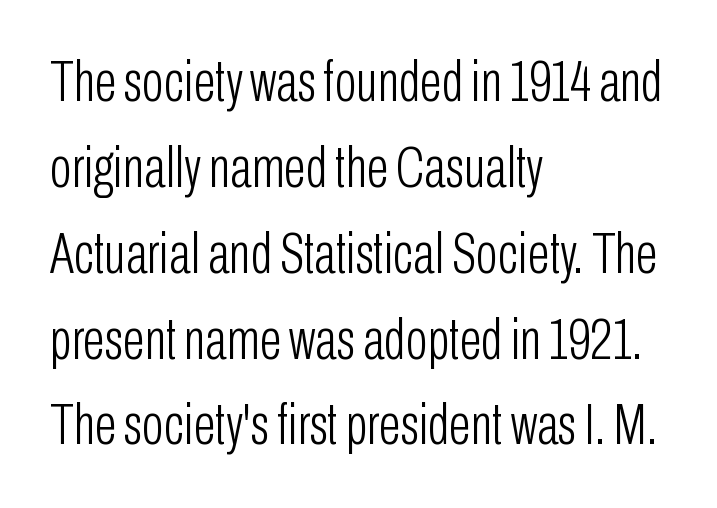
{"serif": "no", "italic": "no", "bold": "no", "weight": "light", "width": "condensed", "stroke_contrast": "low", "x_height": "medium", "monospaced": "no", "underline": "no", "align": "left", "line_spacing": "normal", "line_spacing_ratio": 1.48, "letter_spacing": "normal", "letter_spacing_em": 0.0, "glyph_px": 58}
